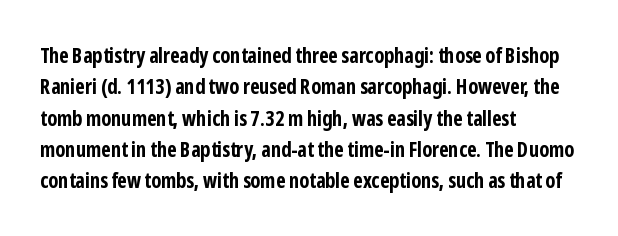
The passage shown is emphatically bold. The specimen reads as upright at a glance. Alignment: flush left. What stands out about the letter spacing? Nothing — it is the standard amount. The block of text has a typical density, with ordinary space between rows. The words here are not underlined.
